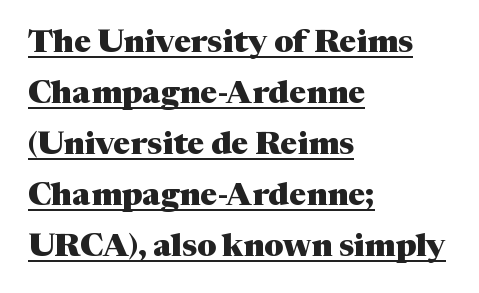
Its strokes are broad and dark, the hallmark of bold type. This sample carries an underscore along the baseline area. Vertical spacing — default. This is serif lettering, the kind often seen in printed books. Honestly, the letter spacing is just normal — you wouldn't notice it. The letters stand upright; this is a roman face.
